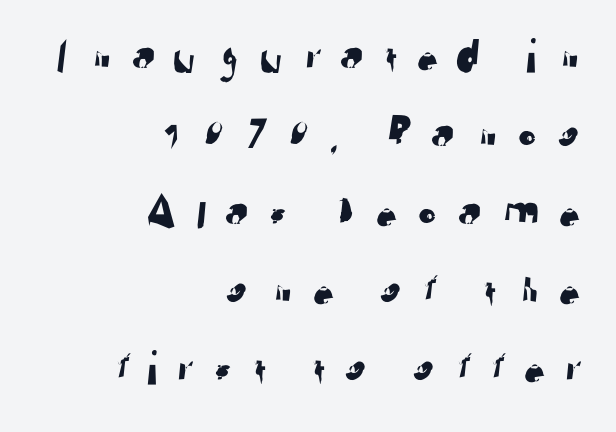
Q: Is the typeface a serif or a sans-serif typeface? A: Sans-serif.
Q: Is the text underlined? A: No.
Q: How is the paragraph aligned? A: Right-aligned.
Q: Is the spacing between letters normal or unusually wide? A: Unusually wide.
Q: Is the spacing between lines tight, normal or loose? A: Normal.
Q: Width (condensed, normal, or wide)? A: Normal.
Q: Stroke contrast? A: Low.
Q: x-height? A: Medium.
Q: Monospaced? A: No.
